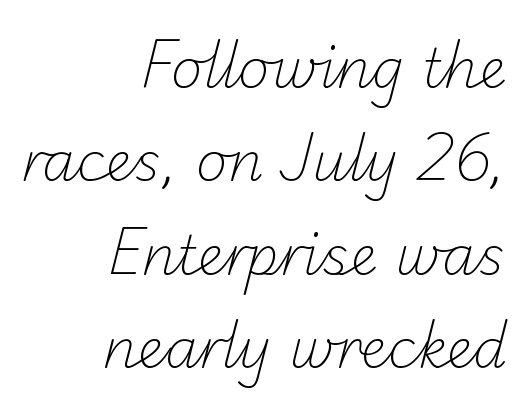
{"serif": "no", "bold": "no", "weight": "light", "width": "normal", "stroke_contrast": "low", "x_height": "small", "monospaced": "no", "underline": "no", "align": "right", "line_spacing_ratio": 1.73, "letter_spacing": "normal", "letter_spacing_em": 0.0, "glyph_px": 54}
